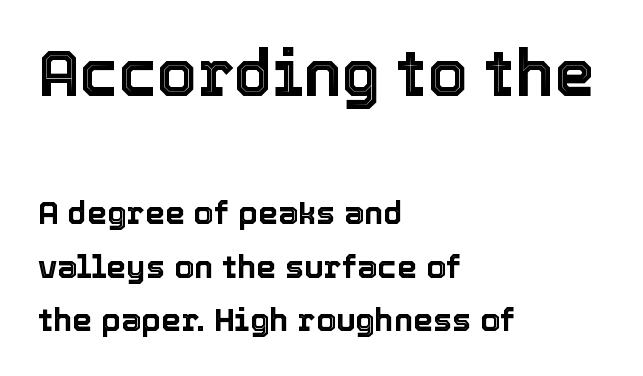
No word sits above an underline. Upright lettering throughout. Looks like regular typesetting: each glyph gets only the width it needs. Normally led — the rows are evenly, conventionally spaced. Left-aligned paragraph, ragged on the right. Caption: standard tracking, unaltered.
